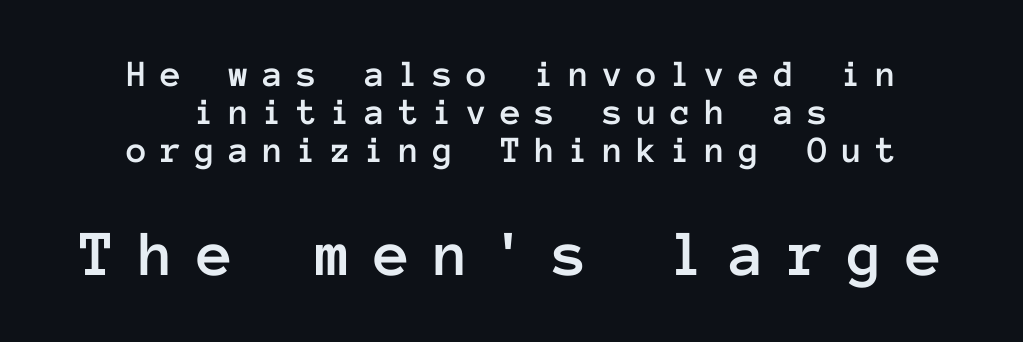
The image shows 66 px text type, upright, monospaced; set centered, tight line spacing (1.0x), unusually wide letter spacing (+0.35 em), not underlined; the second (bottom) block is 1.74x larger; low stroke contrast and a medium x-height.
